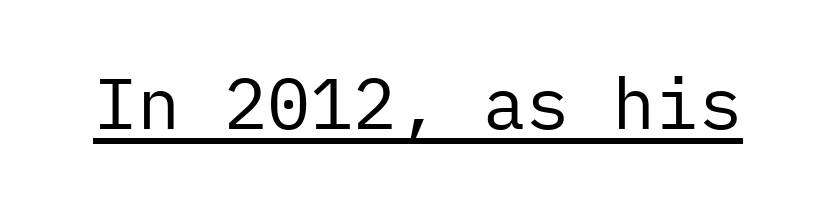
Weight class: somewhere from thin through regular. Each line of the rendering has a horizontal stroke beneath the glyphs. Notice how the stems are strictly vertical — no italics here. The letters carry no serifs — their stems end cleanly without finishing strokes. The tracking reads as untouched default to a designer's eye.
